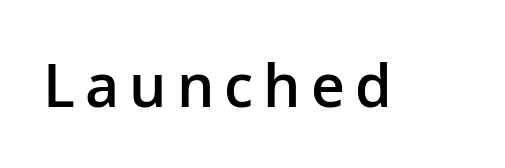
{"serif": "no", "italic": "no", "bold": "semi", "weight": "semibold", "width": "normal", "stroke_contrast": "low", "x_height": "medium", "monospaced": "no", "underline": "no", "glyph_px": 59}
